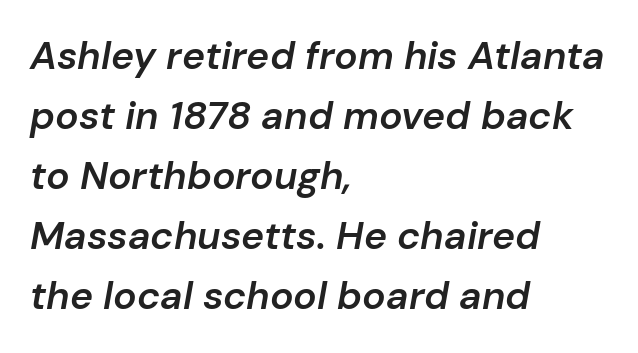
The image shows 39 px semibold type, italic (leaning right); set left-aligned, normal line spacing (1.54x), normal letter spacing, not underlined; low stroke contrast and a medium x-height.
